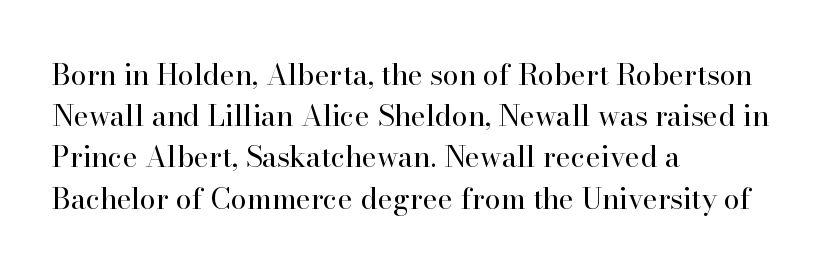
{"serif": "yes", "italic": "no", "bold": "no", "weight": "regular", "width": "normal", "stroke_contrast": "high", "x_height": "small", "monospaced": "no", "underline": "no", "align": "left", "line_spacing": "normal", "line_spacing_ratio": 1.42, "letter_spacing": "normal", "letter_spacing_em": 0.0, "glyph_px": 29}
